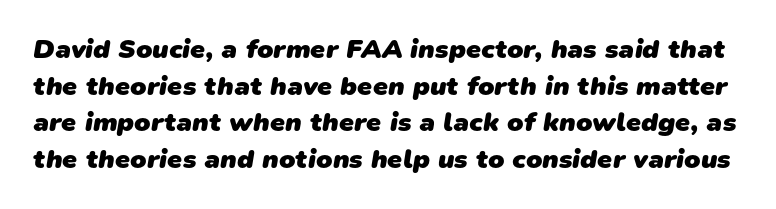
Vertically, the passage feels balanced, rows spaced as you'd expect. The passage shown has conventional tracking throughout. Students, this is bold: see how much ink each stroke carries. The foot of each line stays bare and open.
